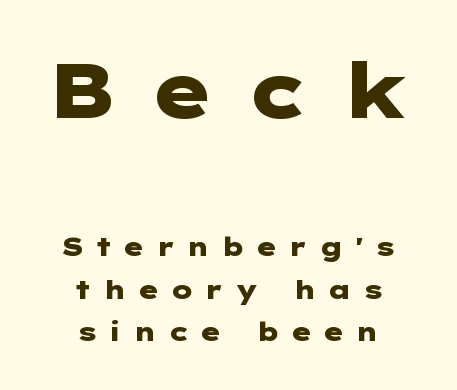
The image shows 77 px heavy, wide sans-serif type, upright; set centered, normal line spacing (1.65x), unusually wide letter spacing (+0.41 em), not underlined; the first (top) block is 2.96x larger; low stroke contrast and a medium x-height.
